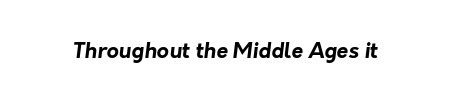
The image shows 21 px bold type; set normal letter spacing, not underlined.
